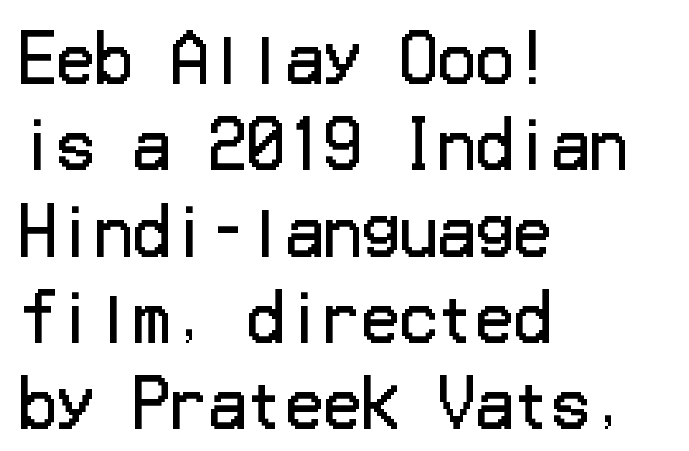
The image shows 63 px regular-weight sans-serif type, upright; set left-aligned, normal line spacing (1.37x), normal letter spacing, not underlined; low stroke contrast and a medium x-height.
